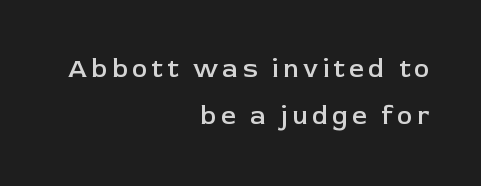
If you drew a line through each stem, it would be perfectly vertical. In CSS terms this would be text-align: right. Has an underline been added? It has not. Its strokes are somewhat broadened, the hallmark of semibold type.
